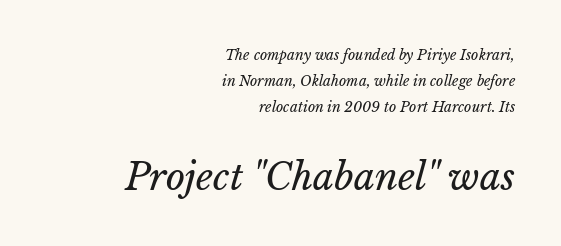
{"bold": "no", "weight": "regular", "width": "normal", "stroke_contrast": "low", "x_height": "medium", "monospaced": "no", "underline": "no", "align": "right", "line_spacing_ratio": 1.86, "letter_spacing": "normal", "letter_spacing_em": 0.0, "larger_block": "second", "size_ratio": 2.64, "glyph_px": 37}
